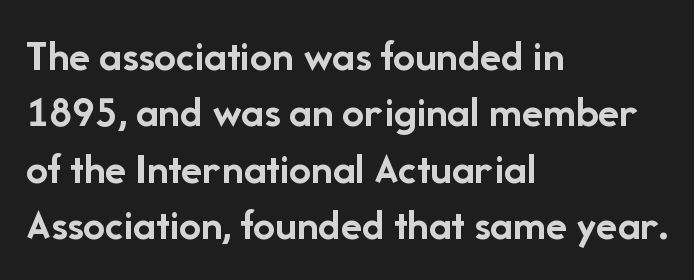
Q: Is the text bold? A: Yes.
Q: Is the text italic (slanted)? A: No, it is upright.
Q: Is the typeface a serif or a sans-serif typeface? A: Sans-serif.
Q: Is the text underlined? A: No.
Q: How is the paragraph aligned? A: Left-aligned.
Q: Is the spacing between letters normal or unusually wide? A: Normal.
Q: Is the spacing between lines tight, normal or loose? A: Normal.
Q: Width (condensed, normal, or wide)? A: Normal.
Q: Stroke contrast? A: Low.
Q: x-height? A: Medium.
Q: Monospaced? A: No.
